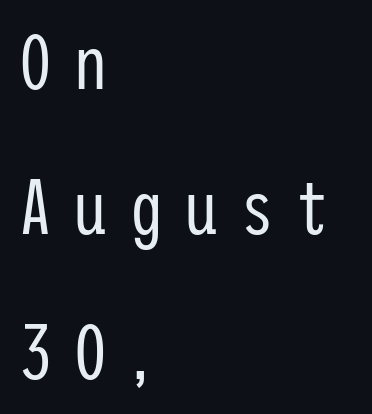
The image shows 77 px regular-weight, condensed sans-serif type, upright; set left-aligned, line spacing 1.88x, unusually wide letter spacing (+0.27 em), not underlined; low stroke contrast and a medium x-height.
